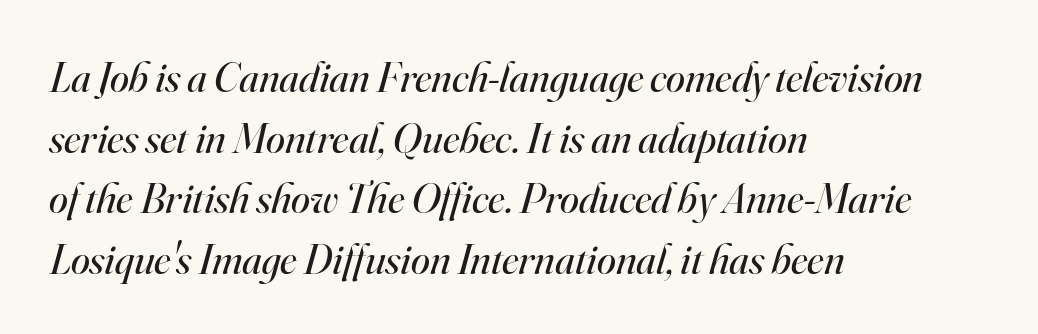
{"serif": "yes", "italic": "yes", "lean": "right", "slant_degrees": 16, "bold": "no", "weight": "regular", "width": "normal", "stroke_contrast": "high", "x_height": "small", "monospaced": "no", "underline": "no", "align": "left", "line_spacing": "normal", "line_spacing_ratio": 1.41, "letter_spacing": "normal", "letter_spacing_em": 0.0, "glyph_px": 43}
